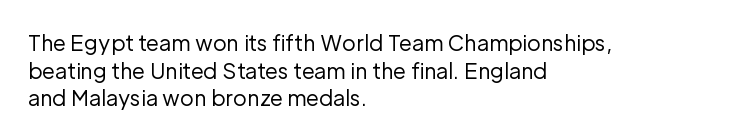
The image shows 21 px text type, upright; set left-aligned, normal line spacing (1.32x), normal letter spacing, not underlined.
